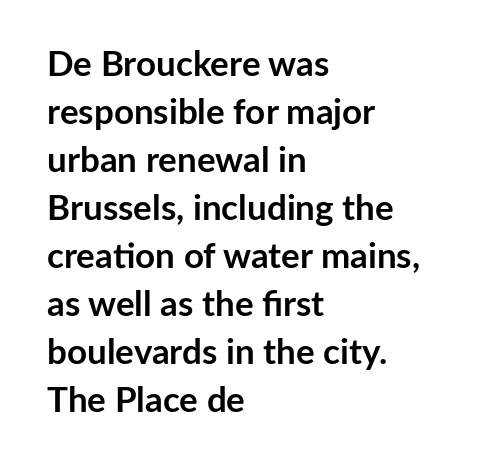
Q: Is the text bold? A: Yes.
Q: Is the text italic (slanted)? A: No, it is upright.
Q: Is the typeface a serif or a sans-serif typeface? A: Sans-serif.
Q: Is the text underlined? A: No.
Q: How is the paragraph aligned? A: Left-aligned.
Q: Is the spacing between letters normal or unusually wide? A: Normal.
Q: Is the spacing between lines tight, normal or loose? A: Normal.
Q: Width (condensed, normal, or wide)? A: Normal.
Q: Stroke contrast? A: Low.
Q: x-height? A: Medium.
Q: Monospaced? A: No.
